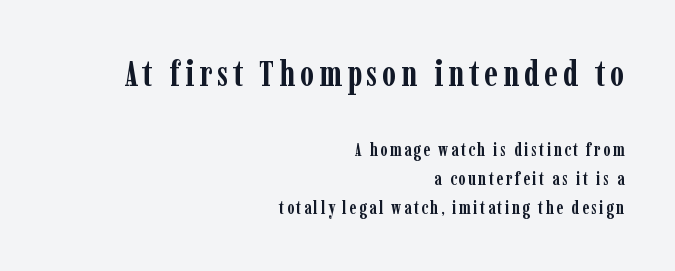
{"serif": "yes", "italic": "no", "bold": "yes", "weight": "semibold", "width": "condensed", "stroke_contrast": "low", "x_height": "medium", "monospaced": "no", "underline": "no", "align": "right", "line_spacing": "normal", "line_spacing_ratio": 1.62, "larger_block": "first", "size_ratio": 2.0, "glyph_px": 36}
